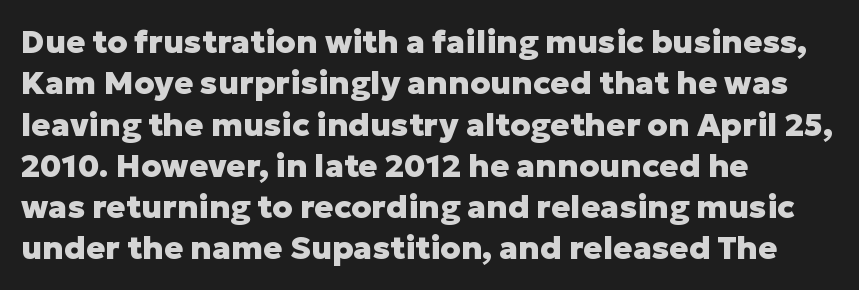
This sample uses an upright cut, with every glyph sitting square on the baseline. Font category for this specimen: sans-serif. A dark, heavy texture on the line: the type is bold. The face used here is proportionally spaced, like ordinary book or web type. Which margin do the lines hug? The left one — the right edge is uneven.
